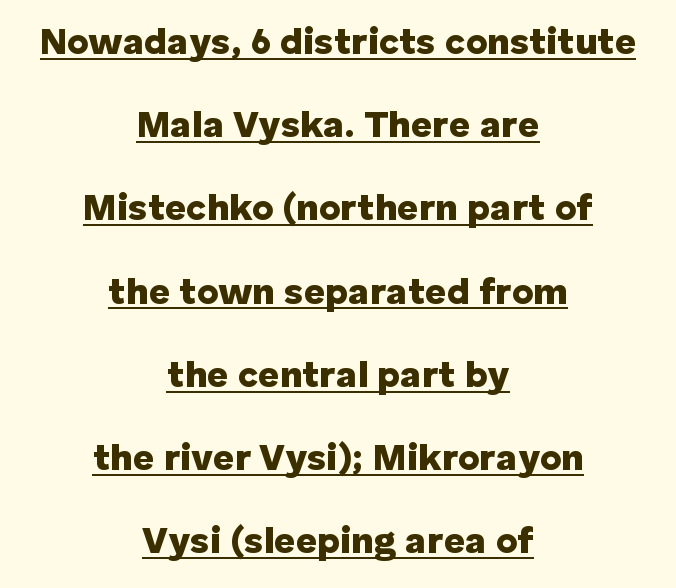
{"serif": "no", "italic": "no", "bold": "yes", "weight": "heavy", "width": "normal", "stroke_contrast": "low", "x_height": "medium", "monospaced": "no", "underline": "yes", "align": "center", "line_spacing": "loose", "line_spacing_ratio": 2.25, "letter_spacing": "normal", "letter_spacing_em": 0.0, "glyph_px": 37}
